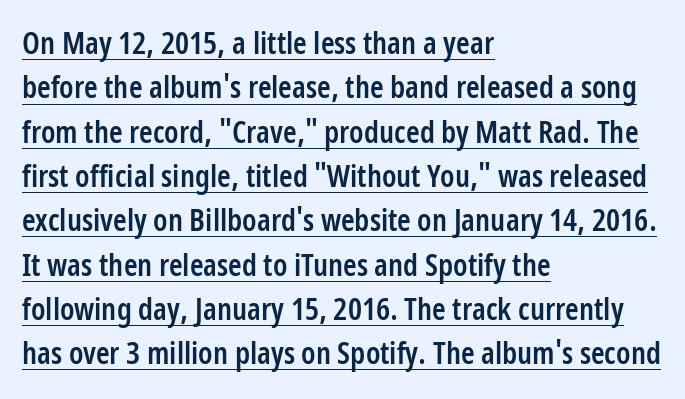
Here the designer chose a conventional face with non-uniform glyph widths. The gaps between neighbouring characters are ordinary and unremarkable. Characters remain perfectly vertical along every line. Underlining? Definitely there. Look at the stroke-to-counter ratio: somewhat heavy, a semibold.
